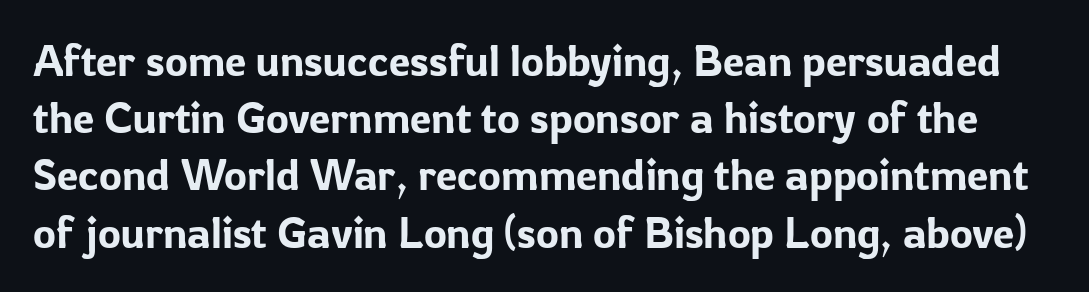
The designer went with a sans here, leaving each stem footless. The zone under the glyphs is completely vacant. The letters advance in unequal steps, a hallmark of proportional type. A typesetter would call this zero additional tracking. The block of text has a typical density, with ordinary space between rows. Quick note: not italic, upright.
